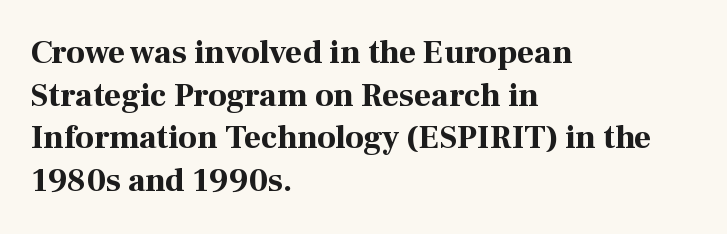
Q: Is the text bold? A: Yes.
Q: Is the text italic (slanted)? A: No, it is upright.
Q: Is the typeface a serif or a sans-serif typeface? A: Serif.
Q: Is the text underlined? A: No.
Q: How is the paragraph aligned? A: Left-aligned.
Q: Is the spacing between letters normal or unusually wide? A: Normal.
Q: Is the spacing between lines tight, normal or loose? A: Normal.
Q: Width (condensed, normal, or wide)? A: Normal.
Q: Stroke contrast? A: High.
Q: x-height? A: Medium.
Q: Monospaced? A: No.
